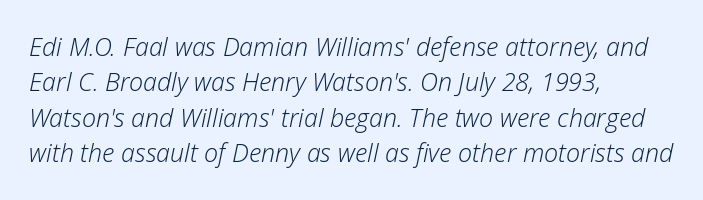
Q: Is the text bold? A: No.
Q: Is the text italic (slanted)? A: Yes, it leans right by about 12 degrees.
Q: Is the text underlined? A: No.
Q: How is the paragraph aligned? A: Left-aligned.
Q: Is the spacing between letters normal or unusually wide? A: Normal.
Q: Is the spacing between lines tight, normal or loose? A: Normal.
